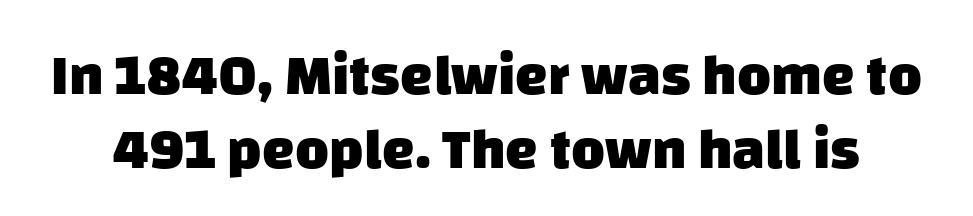
Lines of text with bare space underneath. The designer went with a sans here, leaving each stem footless. The letters advance in unequal steps, a hallmark of proportional type. Interline gaps are of average width in this sample. Weight check: bold — yes, fully.
